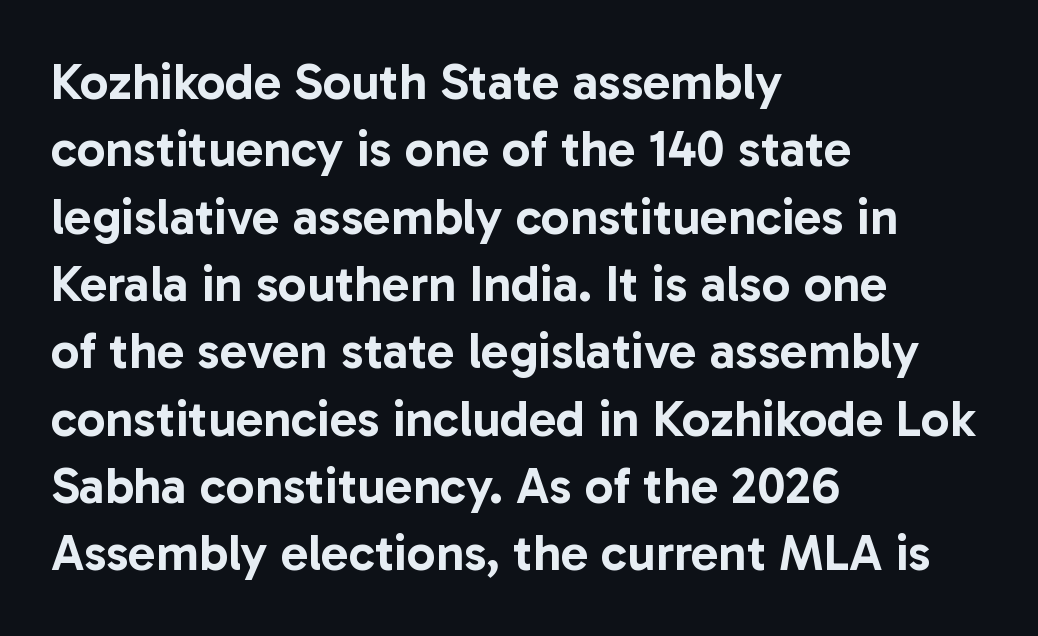
The image shows 51 px sans-serif type, upright; set left-aligned, normal line spacing (1.32x), normal letter spacing, not underlined; low stroke contrast and a medium x-height.
